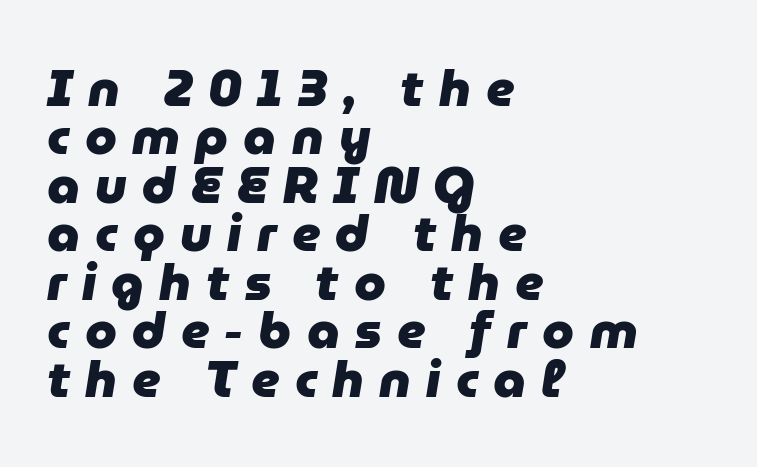
The image shows 51 px heavy type, italic (leaning right); set left-aligned, tight line spacing (0.95x), unusually wide letter spacing (+0.3 em), not underlined; low stroke contrast and a medium x-height.
